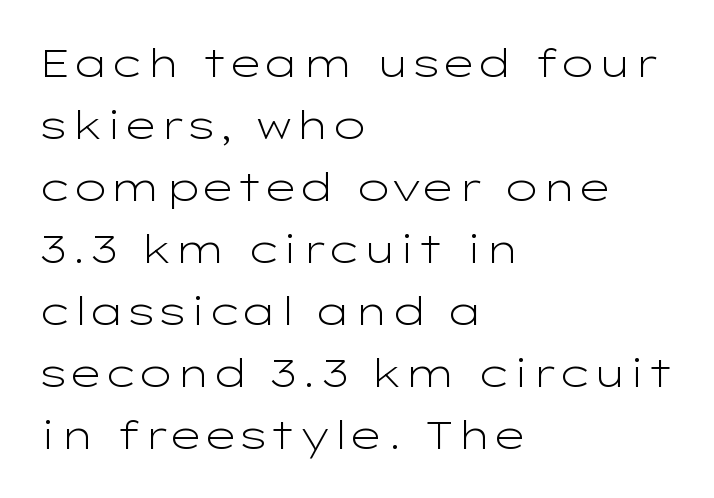
Q: Is the text bold? A: No.
Q: Is the text italic (slanted)? A: No, it is upright.
Q: Is the typeface a serif or a sans-serif typeface? A: Sans-serif.
Q: Is the text underlined? A: No.
Q: How is the paragraph aligned? A: Left-aligned.
Q: Is the spacing between letters normal or unusually wide? A: Normal.
Q: Is the spacing between lines tight, normal or loose? A: Normal.
Q: Width (condensed, normal, or wide)? A: Wide.
Q: Stroke contrast? A: Low.
Q: x-height? A: Medium.
Q: Monospaced? A: No.
